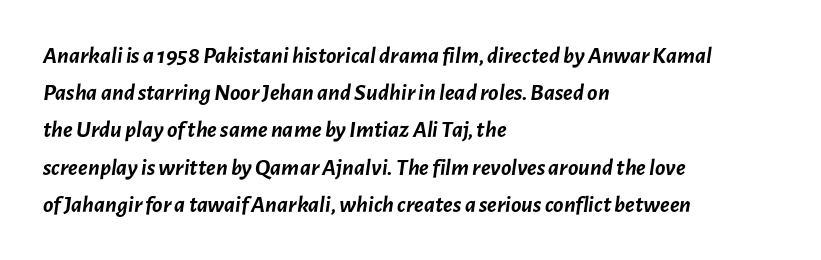
Q: Is the text bold? A: Yes.
Q: Is the text italic (slanted)? A: Yes, it leans right by about 7 degrees.
Q: Is the text underlined? A: No.
Q: How is the paragraph aligned? A: Left-aligned.
Q: Is the spacing between letters normal or unusually wide? A: Normal.
Q: Is the spacing between lines tight, normal or loose? A: Normal.
